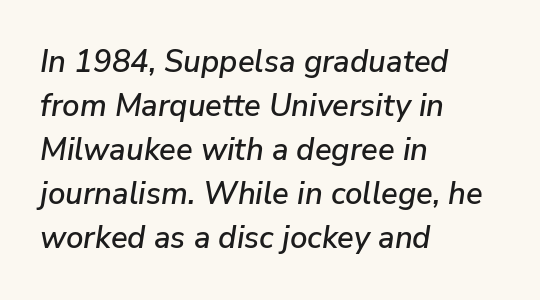
Q: Is the text italic (slanted)? A: Yes, it leans right by about 9 degrees.
Q: Is the text underlined? A: No.
Q: How is the paragraph aligned? A: Left-aligned.
Q: Is the spacing between letters normal or unusually wide? A: Normal.
Q: Is the spacing between lines tight, normal or loose? A: Normal.
Q: Width (condensed, normal, or wide)? A: Normal.
Q: Stroke contrast? A: Low.
Q: x-height? A: Medium.
Q: Monospaced? A: No.
